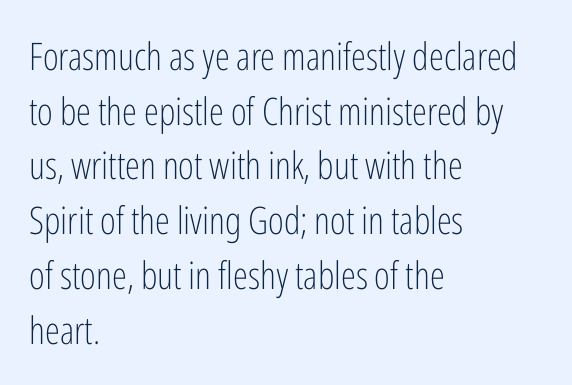
The image shows 38 px light, condensed sans-serif type, upright; set left-aligned, normal line spacing (1.44x), normal letter spacing, not underlined; low stroke contrast and a medium x-height.
